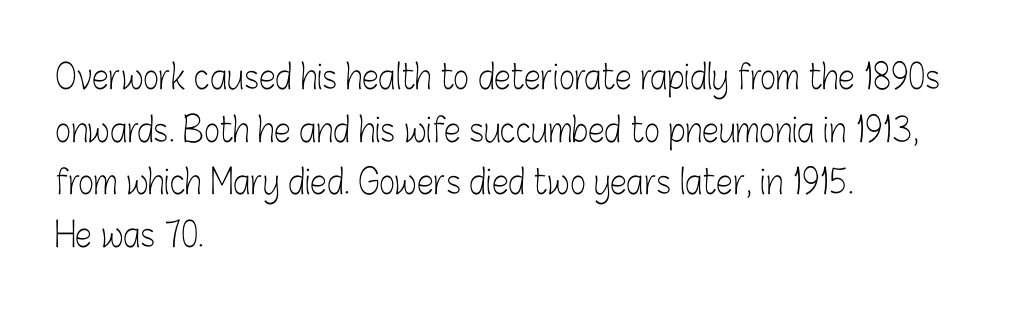
The image shows 34 px light, condensed sans-serif type, upright; set left-aligned, normal line spacing (1.55x), normal letter spacing, not underlined; low stroke contrast and a medium x-height.
